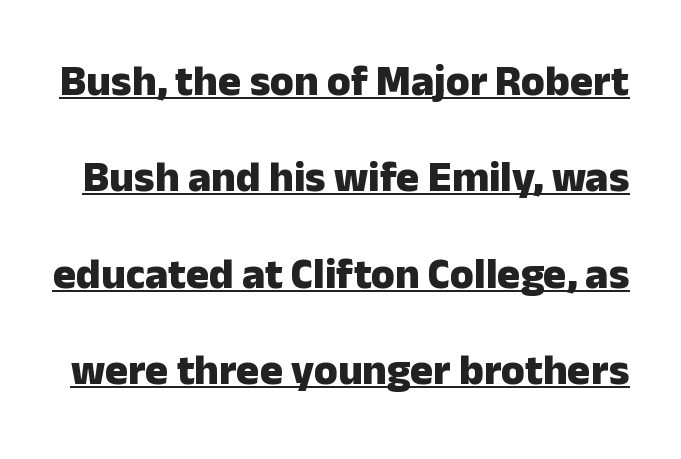
The image shows 43 px heavy sans-serif type, upright; set loose line spacing (2.24x), normal letter spacing, underlined; low stroke contrast and a medium x-height.
